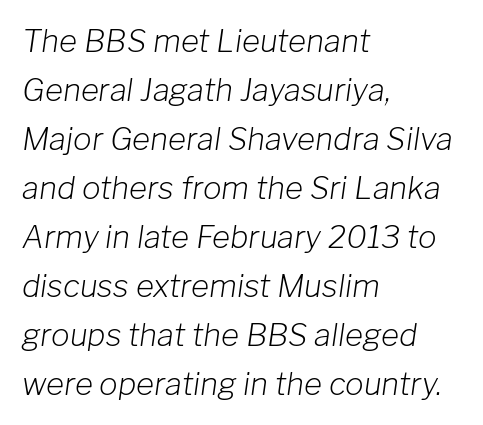
{"italic": "yes", "lean": "right", "slant_degrees": 8, "bold": "no", "weight": "light", "width": "normal", "stroke_contrast": "low", "x_height": "medium", "monospaced": "no", "underline": "no", "align": "left", "line_spacing": "normal", "line_spacing_ratio": 1.58, "letter_spacing": "normal", "letter_spacing_em": 0.0, "glyph_px": 31}
